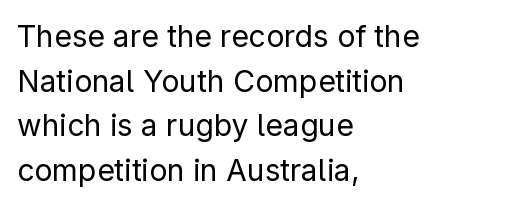
The image shows 30 px regular-weight sans-serif type, upright; set left-aligned, normal line spacing (1.49x), normal letter spacing, not underlined; low stroke contrast and a medium x-height.
